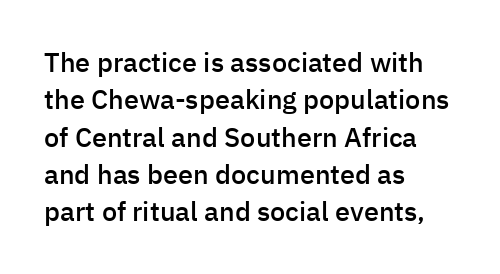
Q: Is the text bold? A: Semi-bold.
Q: Is the text italic (slanted)? A: No, it is upright.
Q: Is the text underlined? A: No.
Q: How is the paragraph aligned? A: Left-aligned.
Q: Is the spacing between letters normal or unusually wide? A: Normal.
Q: Is the spacing between lines tight, normal or loose? A: Normal.
